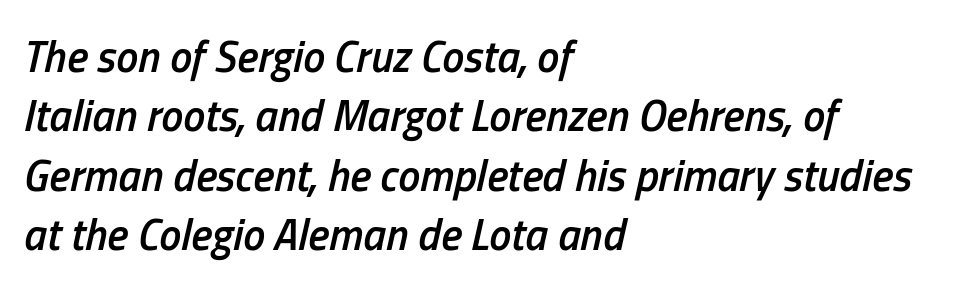
{"italic": "yes", "lean": "right", "slant_degrees": 13, "bold": "semi", "weight": "semibold", "width": "condensed", "stroke_contrast": "low", "x_height": "medium", "monospaced": "no", "underline": "no", "align": "left", "line_spacing": "normal", "line_spacing_ratio": 1.35, "letter_spacing": "normal", "letter_spacing_em": 0.0, "glyph_px": 44}
